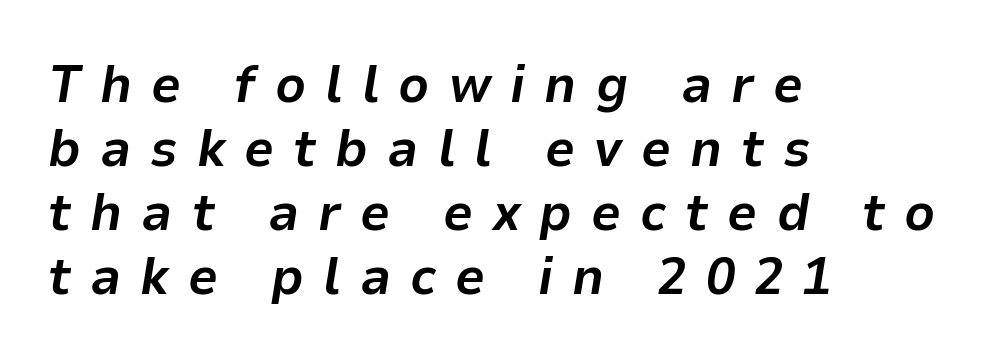
The image shows 53 px bold type, italic (leaning right); set left-aligned, line spacing 1.21x, unusually wide letter spacing (+0.36 em), not underlined; low stroke contrast and a medium x-height.
